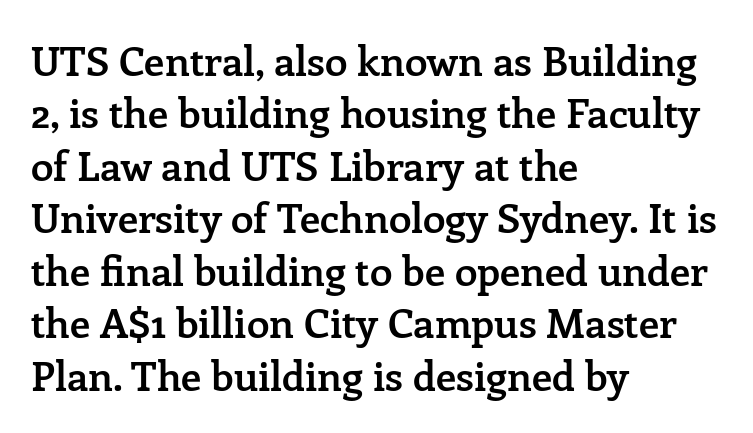
{"serif": "yes", "italic": "no", "bold": "semi", "weight": "semibold", "width": "normal", "stroke_contrast": "low", "x_height": "medium", "monospaced": "no", "underline": "no", "align": "left", "line_spacing": "normal", "line_spacing_ratio": 1.28, "letter_spacing": "normal", "letter_spacing_em": 0.0, "glyph_px": 41}
